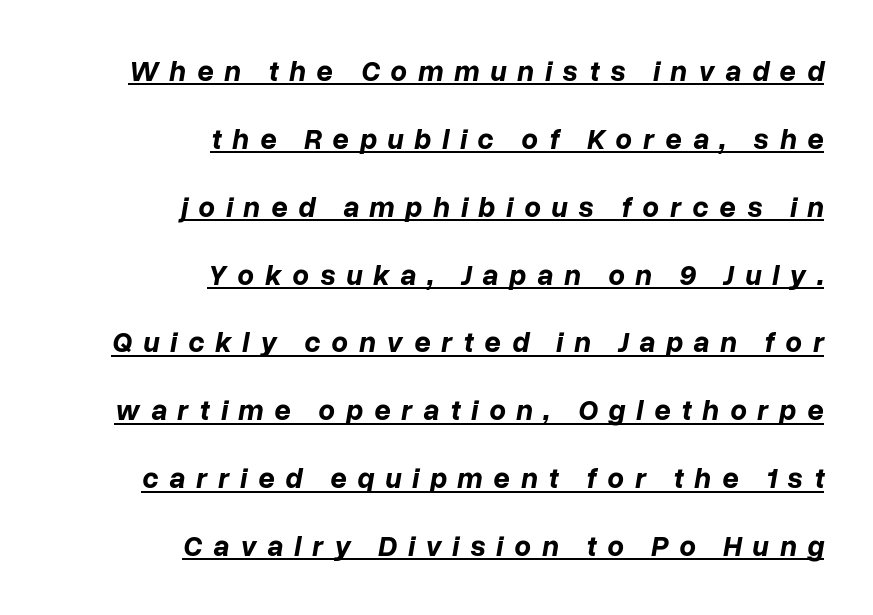
The image shows 29 px bold type, italic (leaning right); set right-aligned, loose line spacing (2.34x), unusually wide letter spacing (+0.37 em), underlined; low stroke contrast and a medium x-height.
